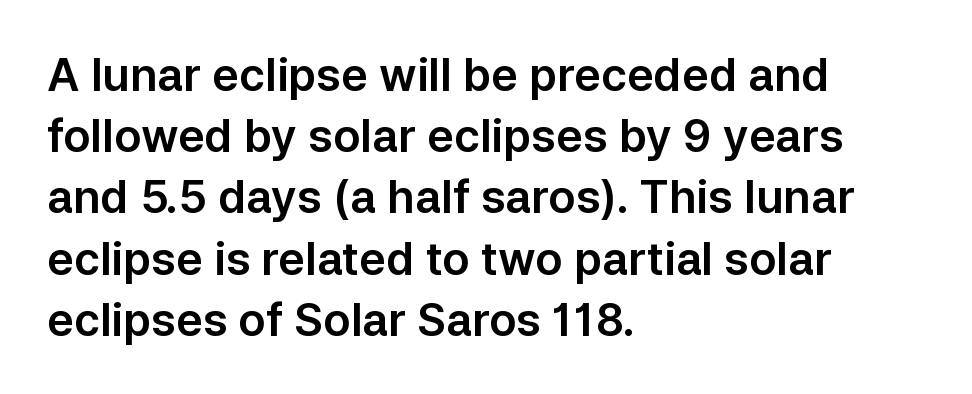
{"serif": "no", "italic": "no", "width": "normal", "stroke_contrast": "low", "x_height": "medium", "monospaced": "no", "underline": "no", "align": "left", "line_spacing": "normal", "line_spacing_ratio": 1.36, "letter_spacing": "normal", "letter_spacing_em": 0.0, "glyph_px": 45}
